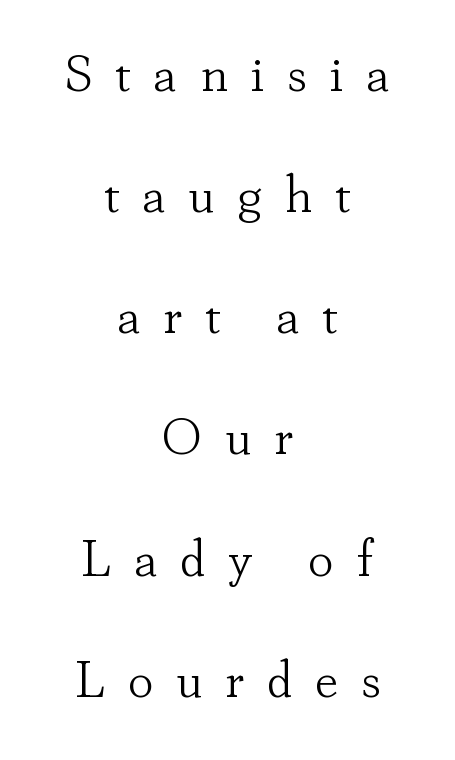
{"serif": "yes", "italic": "no", "bold": "no", "weight": "light", "width": "normal", "stroke_contrast": "low", "x_height": "small", "monospaced": "no", "underline": "no", "align": "center", "line_spacing": "loose", "line_spacing_ratio": 2.33, "letter_spacing": "wide", "letter_spacing_em": 0.43, "glyph_px": 52}
